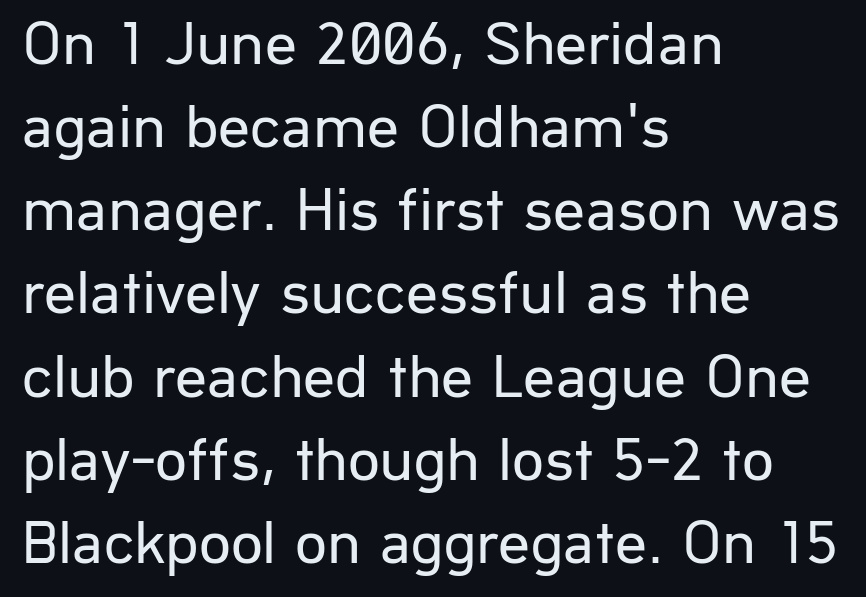
{"serif": "no", "italic": "no", "bold": "no", "weight": "regular", "width": "normal", "stroke_contrast": "low", "x_height": "medium", "monospaced": "no", "underline": "no", "align": "left", "line_spacing": "normal", "line_spacing_ratio": 1.32, "letter_spacing": "normal", "letter_spacing_em": 0.0, "glyph_px": 63}
